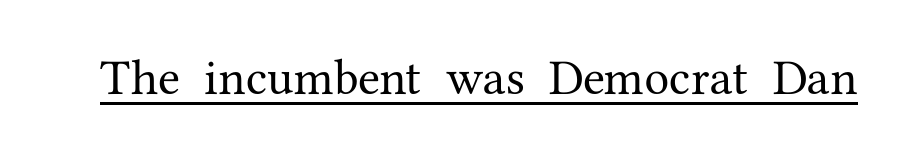
Q: Is the text italic (slanted)? A: No, it is upright.
Q: Is the typeface a serif or a sans-serif typeface? A: Serif.
Q: Is the text underlined? A: Yes.
Q: Is the spacing between letters normal or unusually wide? A: Normal.
Q: Width (condensed, normal, or wide)? A: Normal.
Q: Stroke contrast? A: Medium.
Q: x-height? A: Medium.
Q: Monospaced? A: No.
